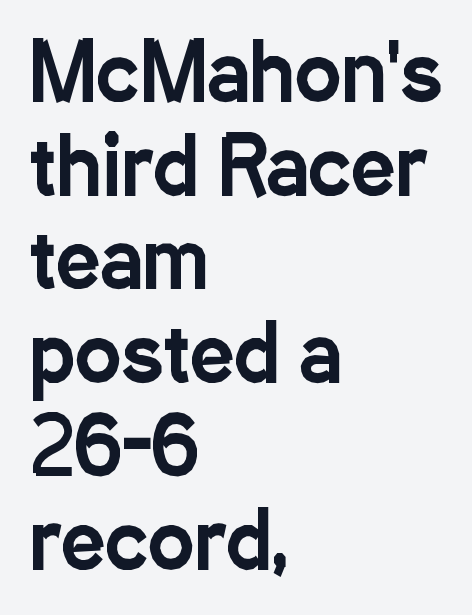
Q: Is the text italic (slanted)? A: No, it is upright.
Q: Is the typeface a serif or a sans-serif typeface? A: Sans-serif.
Q: Is the text underlined? A: No.
Q: How is the paragraph aligned? A: Left-aligned.
Q: Is the spacing between letters normal or unusually wide? A: Normal.
Q: Width (condensed, normal, or wide)? A: Condensed.
Q: Stroke contrast? A: Low.
Q: x-height? A: Medium.
Q: Monospaced? A: No.
